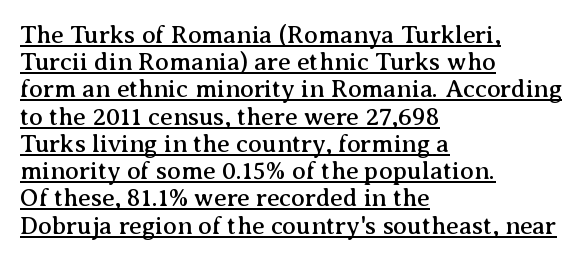
Notice how a bar underscores the lettering throughout. The specimen reads as upright at a glance. A typesetter would call this leading minimal, almost set solid. Where is the straight margin? On the left. The passage shown has conventional tracking throughout.
